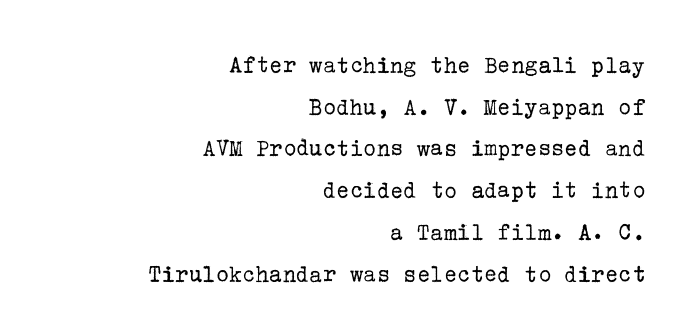
Q: Is the text bold? A: No.
Q: Is the text italic (slanted)? A: No, it is upright.
Q: Is the text underlined? A: No.
Q: How is the paragraph aligned? A: Right-aligned.
Q: Is the spacing between letters normal or unusually wide? A: Normal.
Q: Is the spacing between lines tight, normal or loose? A: Normal.
